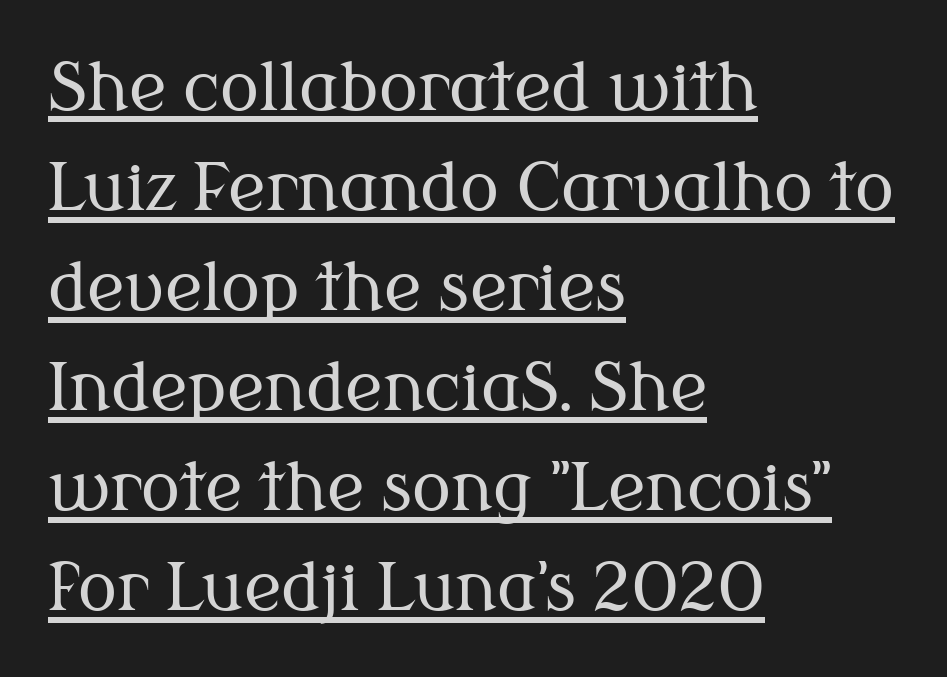
The typeface has the unassuming heft of standard copy or less. Does the leading feel generous? No, just average. The font family rendered here belongs to the serif group. Each line starts at the same left margin while the right side varies. Every word sits above its own underline. Varying glyph widths throughout — classic text-font behaviour.
